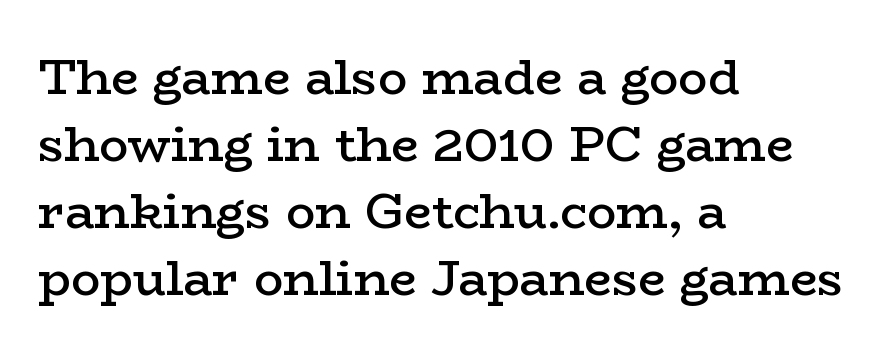
Q: Is the text bold? A: Semi-bold.
Q: Is the text italic (slanted)? A: No, it is upright.
Q: Is the typeface a serif or a sans-serif typeface? A: Serif.
Q: Is the text underlined? A: No.
Q: How is the paragraph aligned? A: Left-aligned.
Q: Is the spacing between letters normal or unusually wide? A: Normal.
Q: Is the spacing between lines tight, normal or loose? A: Normal.
Q: Width (condensed, normal, or wide)? A: Wide.
Q: Stroke contrast? A: Low.
Q: x-height? A: Medium.
Q: Monospaced? A: No.
